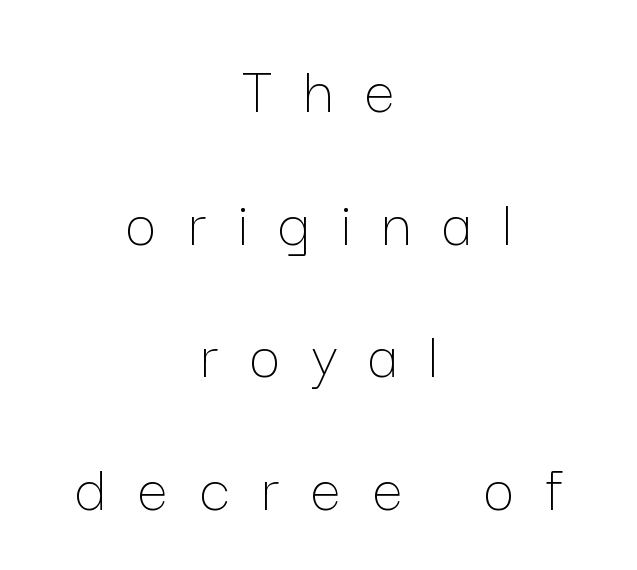
Characters remain perfectly vertical along every line. Weight class: somewhere from thin through regular. There is plenty of visible air inserted between adjacent glyphs. These lines stack symmetrically, like a column narrowing and widening about its center. This rendering features lettering with no underline. Vertically, the passage feels expansive, rows floating well apart.
